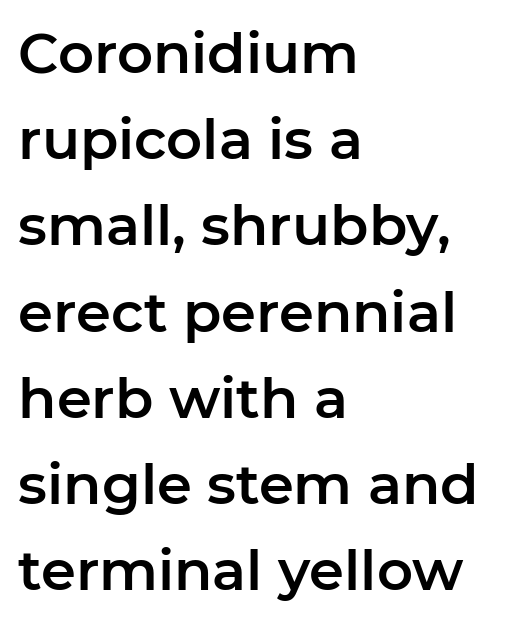
The image shows 56 px sans-serif type, upright; set left-aligned, normal line spacing (1.54x), normal letter spacing, not underlined; low stroke contrast and a medium x-height.
